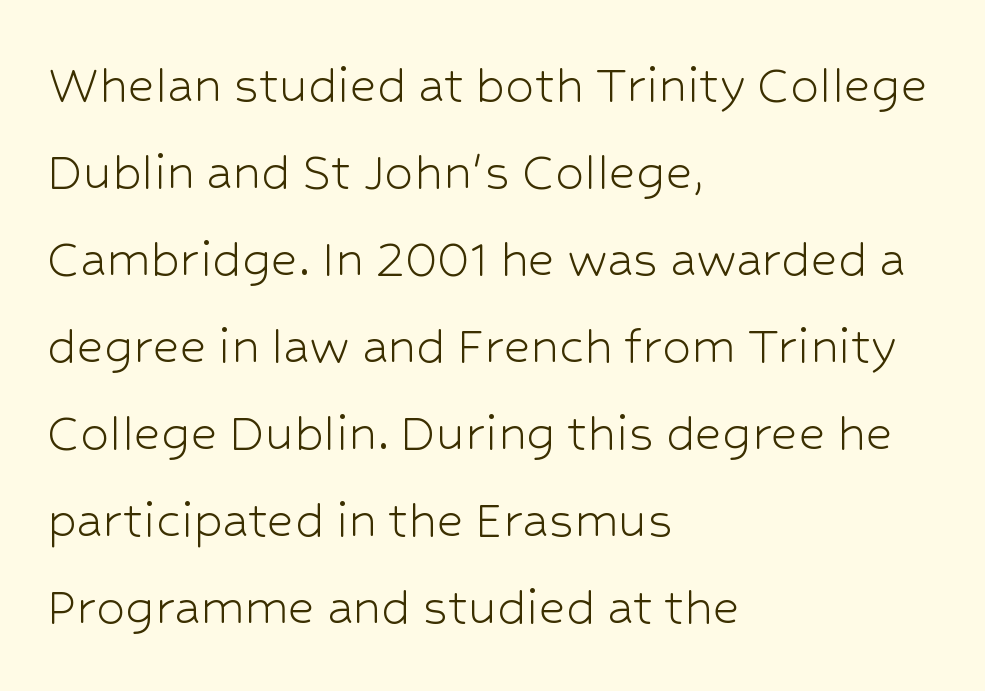
{"serif": "no", "italic": "no", "bold": "no", "weight": "light", "width": "normal", "stroke_contrast": "low", "x_height": "medium", "monospaced": "no", "underline": "no", "align": "left", "line_spacing": "normal", "line_spacing_ratio": 1.5, "letter_spacing": "normal", "letter_spacing_em": 0.0, "glyph_px": 58}
